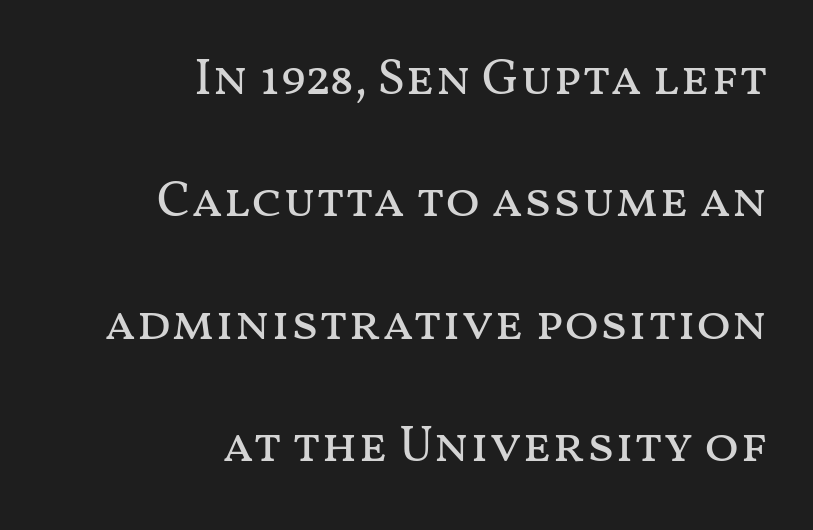
The image shows 51 px regular-weight, wide type, upright; set right-aligned, loose line spacing (2.4x), normal letter spacing, not underlined; medium stroke contrast and a medium x-height.
